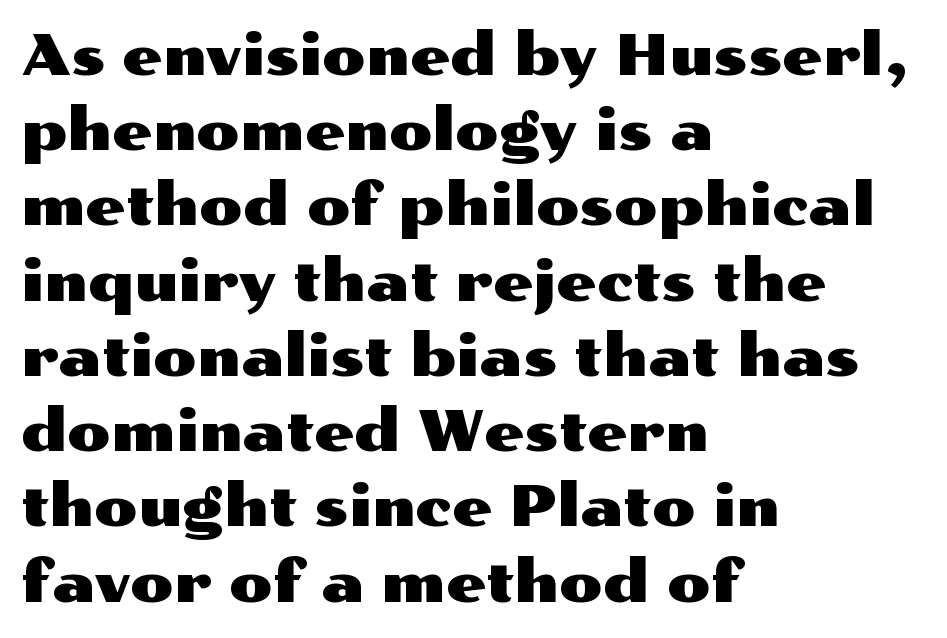
{"serif": "no", "italic": "no", "width": "wide", "stroke_contrast": "medium", "x_height": "medium", "monospaced": "no", "underline": "no", "align": "left", "line_spacing": "normal", "line_spacing_ratio": 1.32, "letter_spacing": "normal", "letter_spacing_em": 0.0, "glyph_px": 57}
